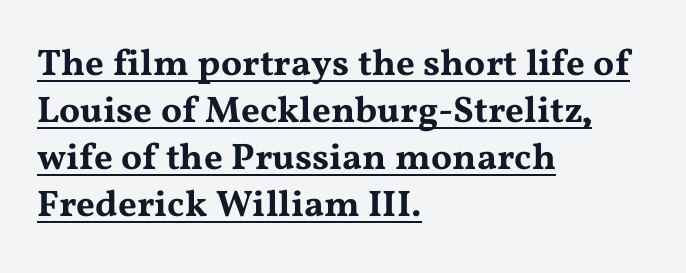
The image shows 37 px wide serif type, upright; set left-aligned, normal line spacing (1.27x), normal letter spacing, underlined; medium stroke contrast and a medium x-height.
